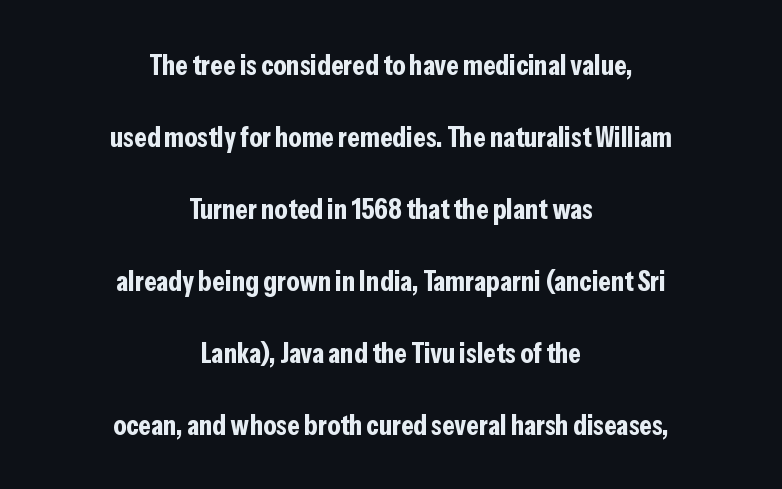
{"serif": "no", "italic": "no", "bold": "yes", "weight": "bold", "width": "condensed", "stroke_contrast": "low", "x_height": "medium", "monospaced": "no", "underline": "no", "align": "center", "line_spacing": "loose", "line_spacing_ratio": 2.48, "letter_spacing": "normal", "letter_spacing_em": 0.0, "glyph_px": 29}
